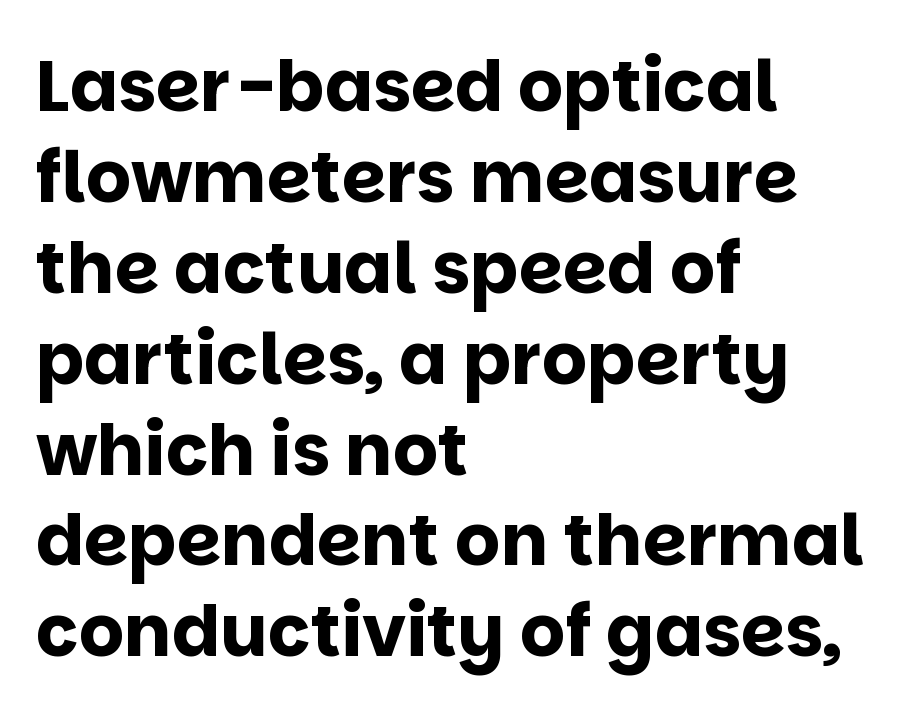
The image shows 71 px bold sans-serif type, upright; set left-aligned, normal line spacing (1.28x), normal letter spacing, not underlined; low stroke contrast and a large x-height.
